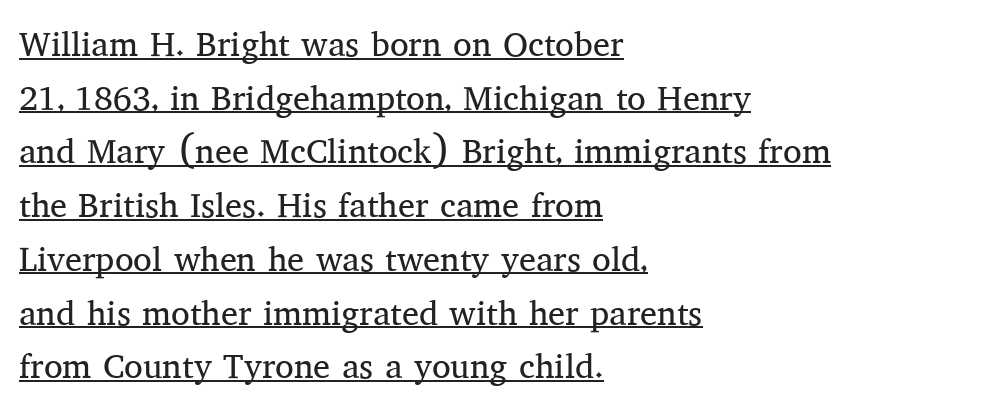
The image shows 34 px regular-weight serif type, upright; set left-aligned, normal line spacing (1.58x), normal letter spacing, underlined; medium stroke contrast and a medium x-height.
